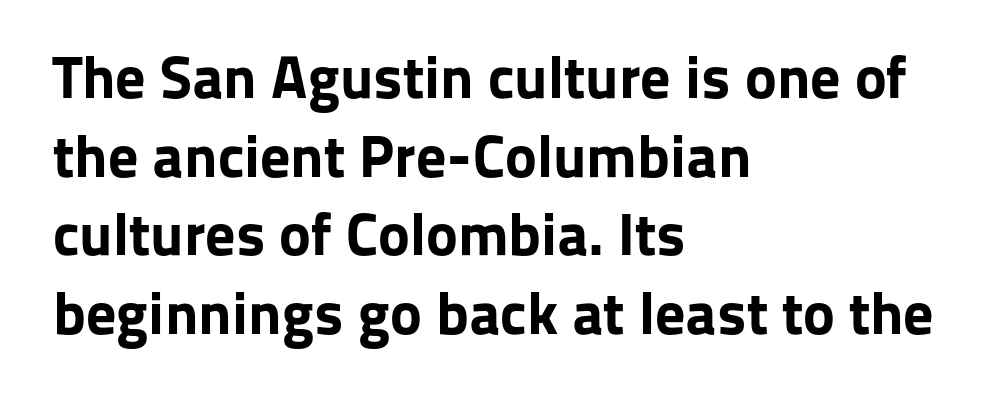
{"serif": "no", "italic": "no", "bold": "yes", "weight": "bold", "width": "normal", "stroke_contrast": "low", "x_height": "medium", "monospaced": "no", "underline": "no", "align": "left", "line_spacing": "normal", "line_spacing_ratio": 1.31, "letter_spacing": "normal", "letter_spacing_em": 0.0, "glyph_px": 60}
